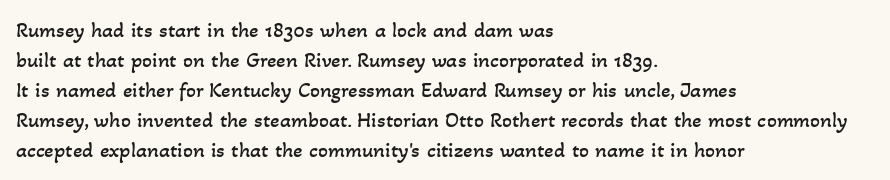
Observe the ordinary spacing: letters are neighbours, not strangers. Reading down the block, your eye returns to a fixed left position each line. Summary of weight: not heavy and not bold. Clear beneath every line of the passage. A normal amount of white space separates one row of letters from the next.
